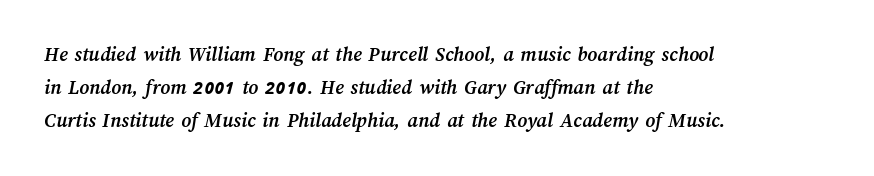
The baseline area is clear. Does extra space separate the letters? No, they use regular spacing. Evenly set lines give the paragraph a standard silhouette. These words are printed bold, with thick strokes throughout. Is the block centered? No — it sits flush against the left margin.
